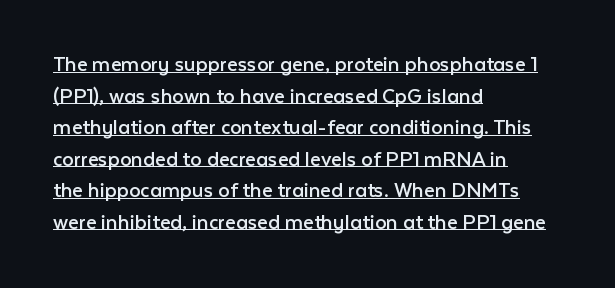
The image shows 23 px text type, upright; set left-aligned, normal line spacing (1.37x), normal letter spacing, underlined.
